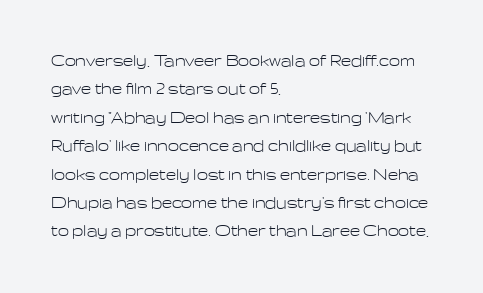
{"italic": "no", "bold": "no", "underline": "no", "align": "left", "line_spacing": "normal", "line_spacing_ratio": 1.42, "letter_spacing": "normal", "letter_spacing_em": 0.0, "glyph_px": 20}
